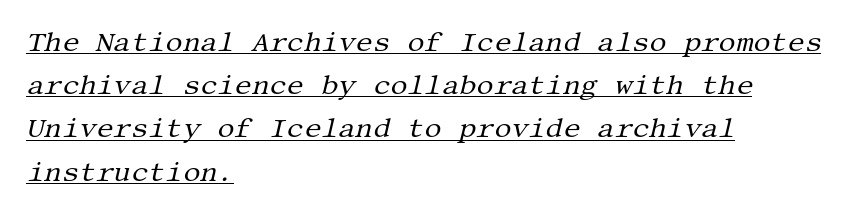
The image shows 27 px text type, italic (leaning right); set left-aligned, normal line spacing (1.6x), normal letter spacing, underlined.
